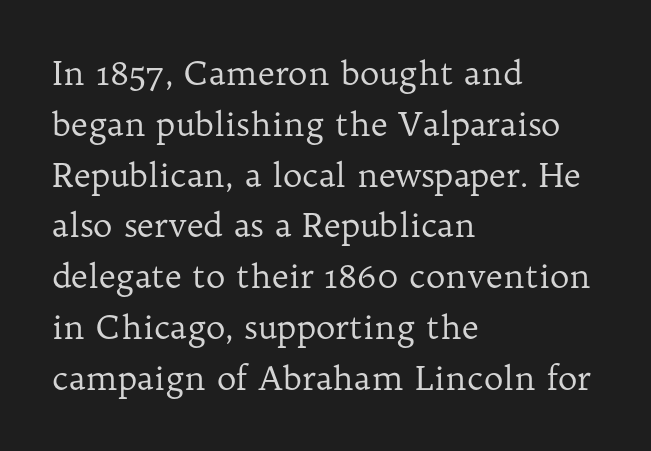
Q: Is the text bold? A: No.
Q: Is the text italic (slanted)? A: No, it is upright.
Q: Is the typeface a serif or a sans-serif typeface? A: Serif.
Q: Is the text underlined? A: No.
Q: How is the paragraph aligned? A: Left-aligned.
Q: Is the spacing between letters normal or unusually wide? A: Normal.
Q: Is the spacing between lines tight, normal or loose? A: Normal.
Q: Width (condensed, normal, or wide)? A: Normal.
Q: Stroke contrast? A: Low.
Q: x-height? A: Medium.
Q: Monospaced? A: No.
